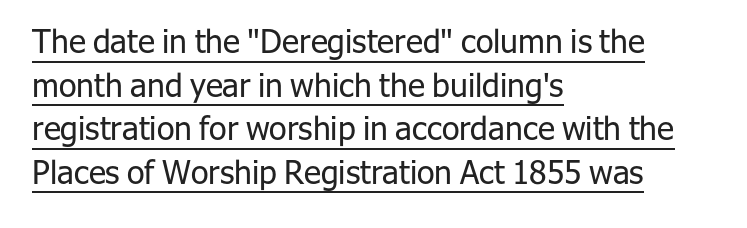
{"serif": "no", "italic": "no", "bold": "no", "weight": "regular", "width": "normal", "stroke_contrast": "low", "x_height": "medium", "monospaced": "no", "underline": "yes", "align": "left", "line_spacing": "normal", "line_spacing_ratio": 1.36, "letter_spacing": "normal", "letter_spacing_em": 0.0, "glyph_px": 32}
